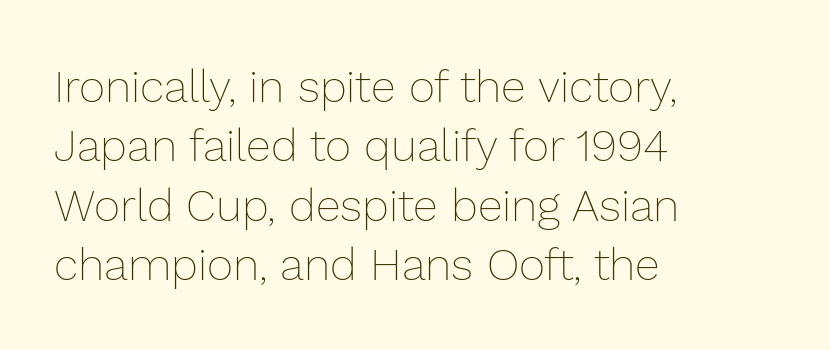
{"italic": "no", "bold": "no", "weight": "thin", "width": "normal", "stroke_contrast": "low", "x_height": "medium", "monospaced": "no", "underline": "no", "align": "left", "line_spacing": "normal", "line_spacing_ratio": 1.32, "letter_spacing": "normal", "letter_spacing_em": 0.0, "glyph_px": 45}
